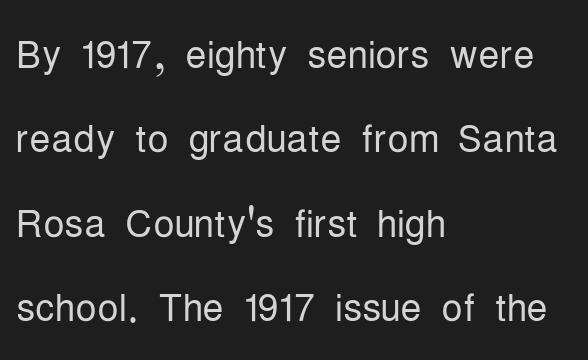
Does the copy run flush right? No — it runs flush left. The text was rendered using a sans face with plain stroke endings. No extra tracking has been applied to these lines. Each letter keeps its own natural width here, so spacing adapts to shape.
